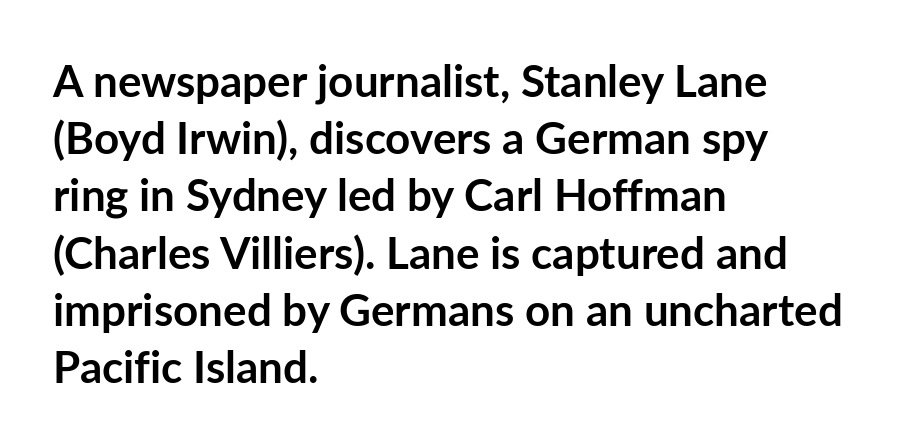
The image shows 44 px semibold sans-serif type, upright; set left-aligned, normal line spacing (1.3x), normal letter spacing, not underlined; low stroke contrast and a medium x-height.
